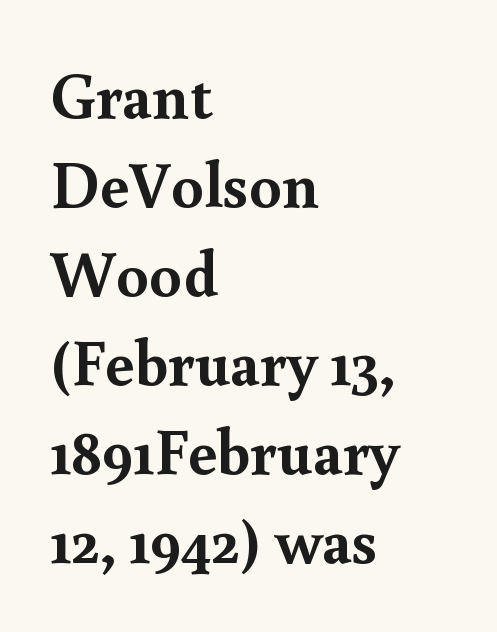
{"serif": "yes", "italic": "no", "bold": "yes", "weight": "semibold", "width": "normal", "x_height": "small", "monospaced": "no", "underline": "no", "align": "left", "line_spacing": "normal", "line_spacing_ratio": 1.37, "letter_spacing": "normal", "letter_spacing_em": 0.0, "glyph_px": 65}
